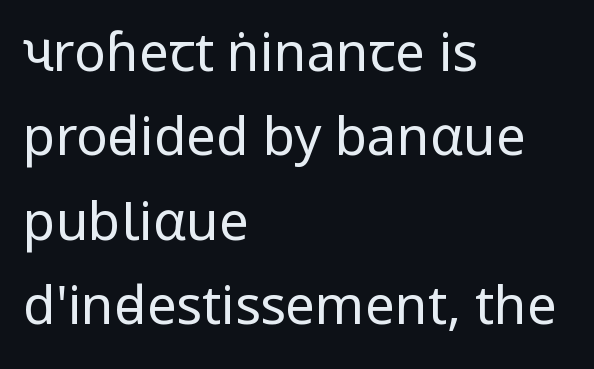
Q: Is the text bold? A: No.
Q: Is the text italic (slanted)? A: No, it is upright.
Q: Is the typeface a serif or a sans-serif typeface? A: Sans-serif.
Q: Is the text underlined? A: No.
Q: How is the paragraph aligned? A: Left-aligned.
Q: Is the spacing between letters normal or unusually wide? A: Normal.
Q: Is the spacing between lines tight, normal or loose? A: Normal.
Q: Width (condensed, normal, or wide)? A: Condensed.
Q: Stroke contrast? A: Low.
